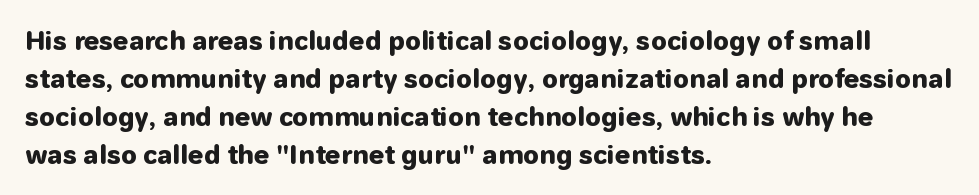
{"italic": "no", "bold": "yes", "underline": "no", "align": "left", "line_spacing": "normal", "line_spacing_ratio": 1.52, "letter_spacing": "normal", "letter_spacing_em": 0.0, "glyph_px": 25}
